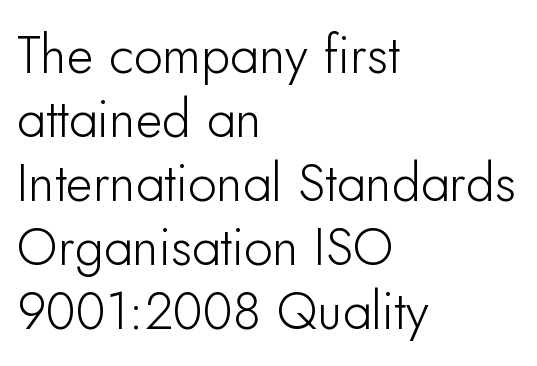
{"serif": "no", "italic": "no", "width": "normal", "stroke_contrast": "low", "x_height": "small", "monospaced": "no", "underline": "no", "align": "left", "line_spacing_ratio": 1.23, "letter_spacing": "normal", "letter_spacing_em": 0.0, "glyph_px": 52}
